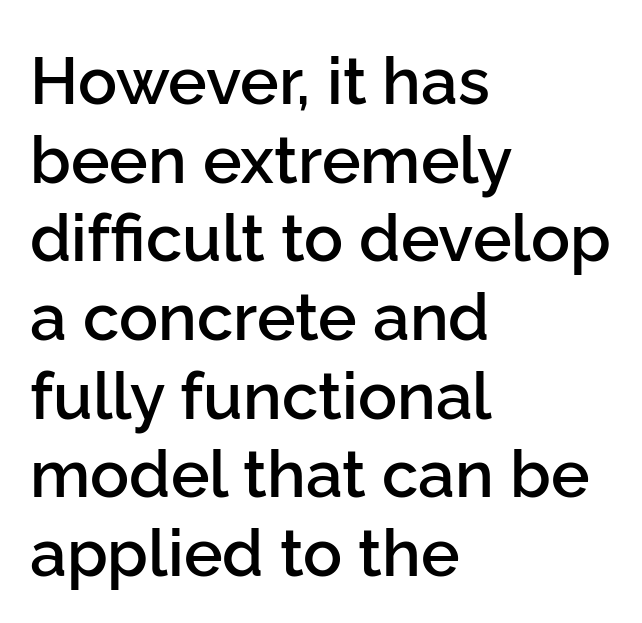
{"serif": "no", "italic": "no", "bold": "semi", "weight": "semibold", "width": "normal", "stroke_contrast": "low", "x_height": "medium", "monospaced": "no", "underline": "no", "align": "left", "line_spacing_ratio": 1.21, "letter_spacing": "normal", "letter_spacing_em": 0.0, "glyph_px": 65}
